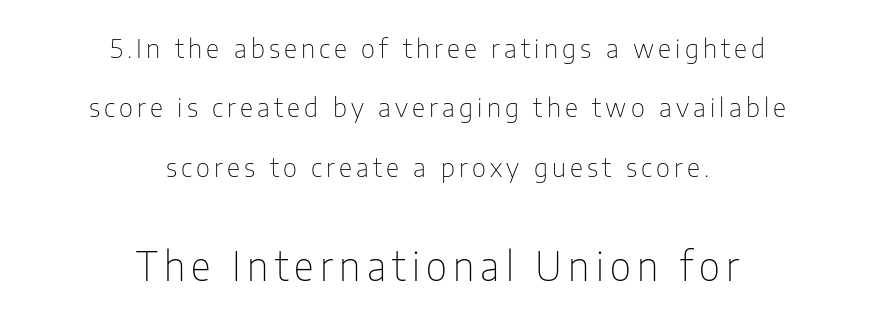
{"serif": "no", "italic": "no", "bold": "no", "weight": "thin", "width": "condensed", "stroke_contrast": "low", "x_height": "medium", "monospaced": "no", "underline": "no", "align": "center", "line_spacing": "loose", "line_spacing_ratio": 2.28, "larger_block": "second", "size_ratio": 1.5, "glyph_px": 39}
